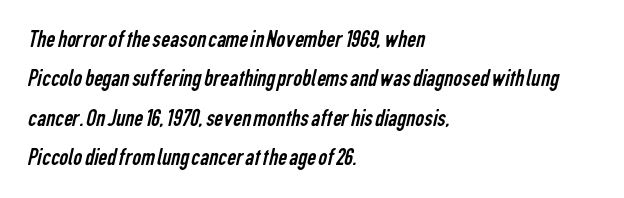
Descenders are the only things crossing below the line. Unbolded letterforms with no extra heft. The rows are spaced the way most documents space them. Where is the straight margin? On the left.
